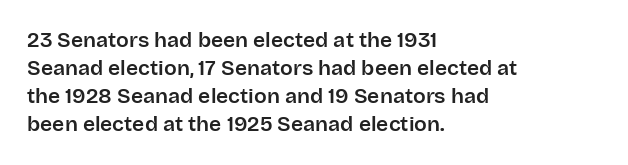
{"italic": "no", "underline": "no", "align": "left", "line_spacing": "normal", "line_spacing_ratio": 1.34, "letter_spacing": "normal", "letter_spacing_em": 0.0, "glyph_px": 21}
